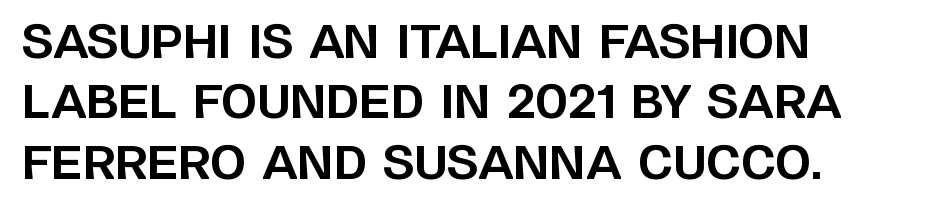
Q: Is the text bold? A: Yes.
Q: Is the text italic (slanted)? A: No, it is upright.
Q: Is the typeface a serif or a sans-serif typeface? A: Sans-serif.
Q: Is the text underlined? A: No.
Q: How is the paragraph aligned? A: Left-aligned.
Q: Is the spacing between letters normal or unusually wide? A: Normal.
Q: Is the spacing between lines tight, normal or loose? A: Normal.
Q: Width (condensed, normal, or wide)? A: Normal.
Q: Stroke contrast? A: Low.
Q: x-height? A: Large.
Q: Monospaced? A: No.
